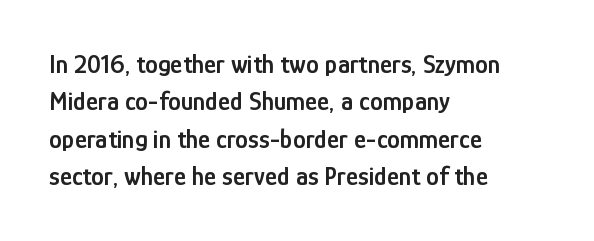
The image shows 26 px text type, upright; set left-aligned, normal line spacing (1.44x), normal letter spacing, not underlined.
